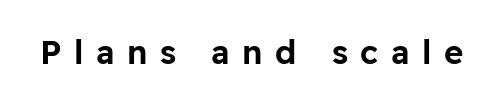
Q: Is the text italic (slanted)? A: No, it is upright.
Q: Is the typeface a serif or a sans-serif typeface? A: Sans-serif.
Q: Is the text underlined? A: No.
Q: Is the spacing between letters normal or unusually wide? A: Unusually wide.
Q: Width (condensed, normal, or wide)? A: Normal.
Q: Stroke contrast? A: Low.
Q: x-height? A: Medium.
Q: Monospaced? A: No.
